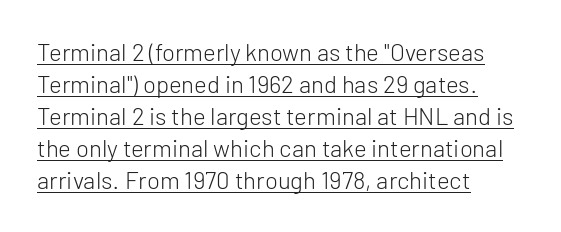
Q: Is the text bold? A: No.
Q: Is the text italic (slanted)? A: No, it is upright.
Q: Is the text underlined? A: Yes.
Q: How is the paragraph aligned? A: Left-aligned.
Q: Is the spacing between letters normal or unusually wide? A: Normal.
Q: Is the spacing between lines tight, normal or loose? A: Normal.
